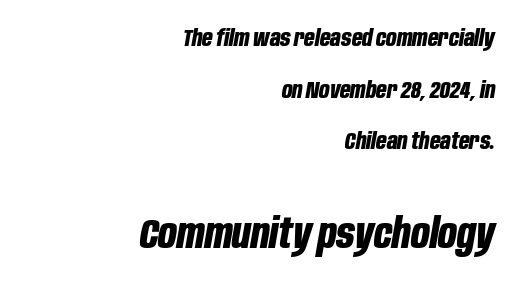
Q: Is the text bold? A: Yes.
Q: Is the text italic (slanted)? A: Yes, it leans right by about 10 degrees.
Q: Is the text underlined? A: No.
Q: How is the paragraph aligned? A: Right-aligned.
Q: Is the spacing between letters normal or unusually wide? A: Normal.
Q: Is the spacing between lines tight, normal or loose? A: Loose.
Q: Which block of text is set in a larger size, the first (top) or the second (bottom)? A: The second (bottom) one.
Q: Width (condensed, normal, or wide)? A: Condensed.
Q: Stroke contrast? A: Low.
Q: x-height? A: Large.
Q: Monospaced? A: No.
